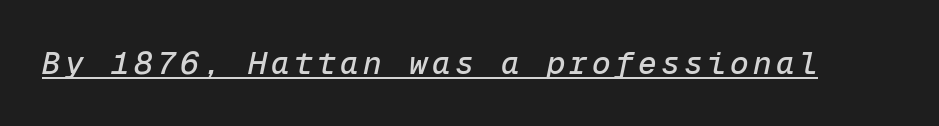
Q: Is the text italic (slanted)? A: Yes, it leans right by about 12 degrees.
Q: Is the text underlined? A: Yes.
Q: Width (condensed, normal, or wide)? A: Normal.
Q: Stroke contrast? A: Low.
Q: x-height? A: Medium.
Q: Monospaced? A: Yes.
